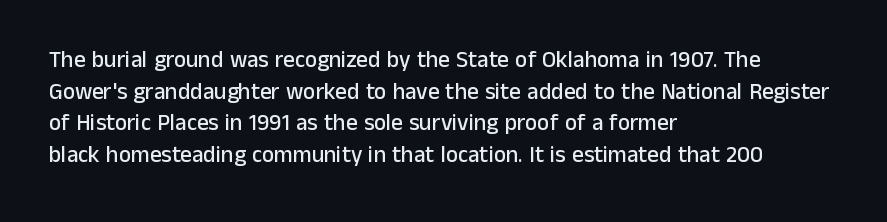
Q: Is the text italic (slanted)? A: No, it is upright.
Q: Is the text underlined? A: No.
Q: How is the paragraph aligned? A: Left-aligned.
Q: Is the spacing between letters normal or unusually wide? A: Normal.
Q: Is the spacing between lines tight, normal or loose? A: Normal.
